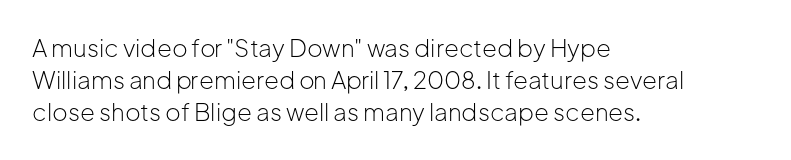
{"italic": "no", "bold": "no", "underline": "no", "align": "left", "line_spacing": "normal", "line_spacing_ratio": 1.34, "letter_spacing": "normal", "letter_spacing_em": 0.0, "glyph_px": 24}
